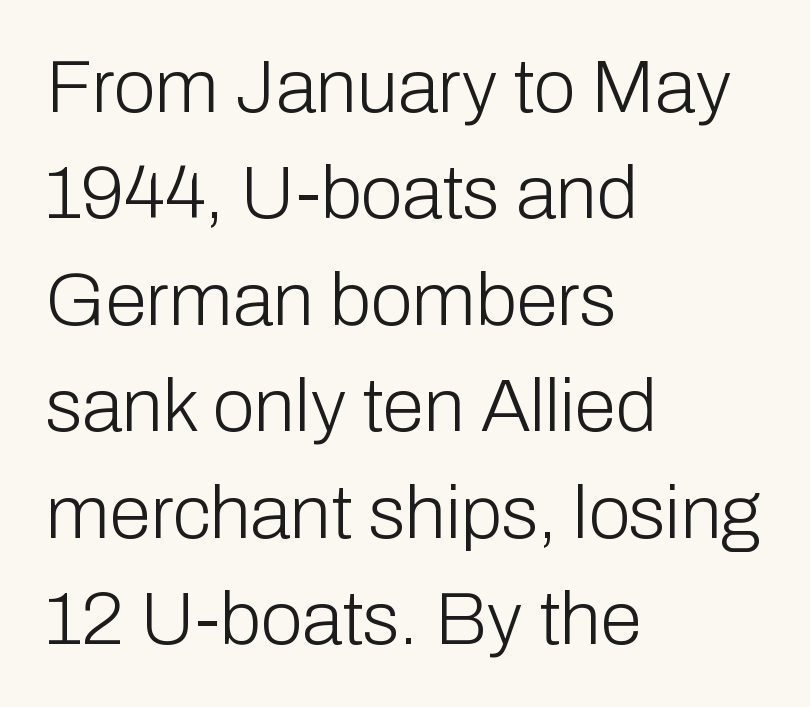
Interline gaps are of average width in this sample. Teacher's note: observe the even left margin — that is flush-left alignment. Here the designer chose a conventional face with non-uniform glyph widths. Stroke mass is kept to a normal reading level or below. It's the straight-up-and-down kind of type. Rule under the text: the space is simply empty.
